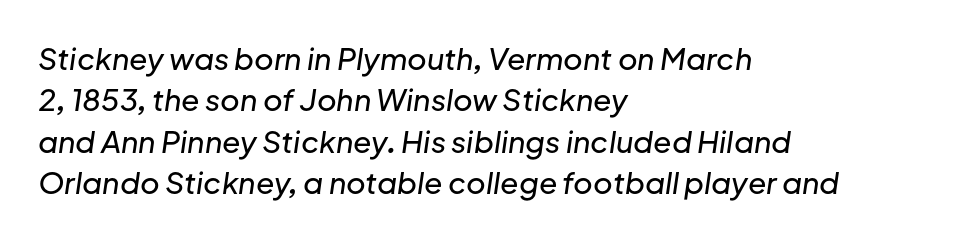
Look at the tracking — it's just the regular setting, nothing added. The axis of the letterforms is tilted away from vertical. The ragged edge is on the right, which tells us the setting is flush left. Proportional: the letters do not fall into vertical columns. Baseline-to-baseline distance is the conventional proportion of letter height.
